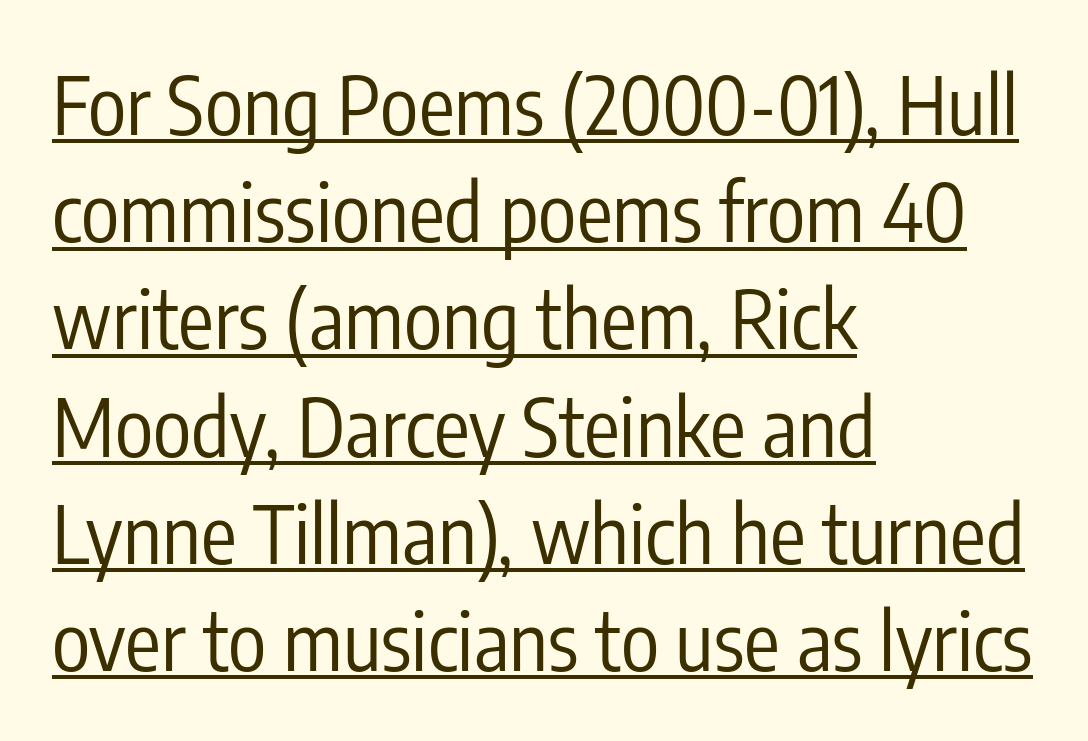
Q: Is the text bold? A: No.
Q: Is the text italic (slanted)? A: No, it is upright.
Q: Is the typeface a serif or a sans-serif typeface? A: Sans-serif.
Q: Is the text underlined? A: Yes.
Q: How is the paragraph aligned? A: Left-aligned.
Q: Is the spacing between letters normal or unusually wide? A: Normal.
Q: Is the spacing between lines tight, normal or loose? A: Normal.
Q: Width (condensed, normal, or wide)? A: Condensed.
Q: Stroke contrast? A: Low.
Q: x-height? A: Medium.
Q: Monospaced? A: No.
